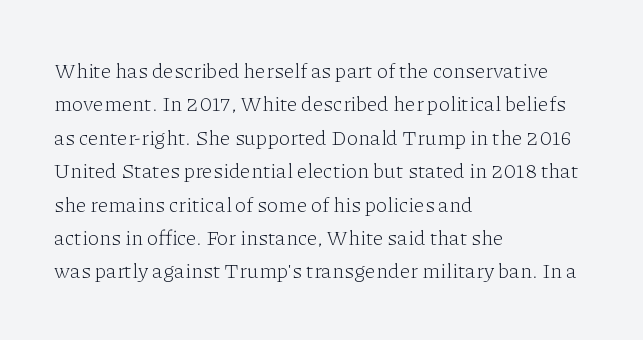
The image shows 21 px text type, upright; set left-aligned, normal line spacing (1.59x), normal letter spacing, not underlined.
